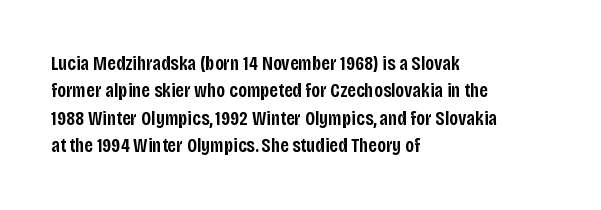
{"italic": "no", "bold": "semi", "underline": "no", "align": "left", "line_spacing": "normal", "line_spacing_ratio": 1.37, "letter_spacing": "normal", "letter_spacing_em": 0.0, "glyph_px": 20}
